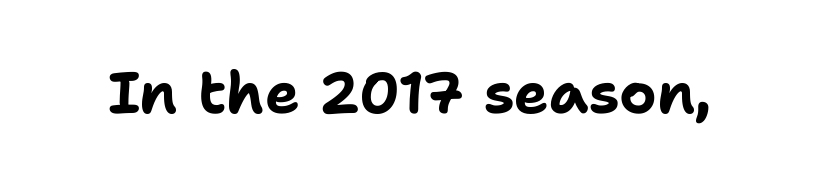
Proportional: the letters do not fall into vertical columns. These lines were composed using upright roman letters. Quick note: underline off. Look at the bottom of the vertical strokes: they stop flat, with no serifs. Look at the stroke-to-counter ratio: heavy, a bold.
